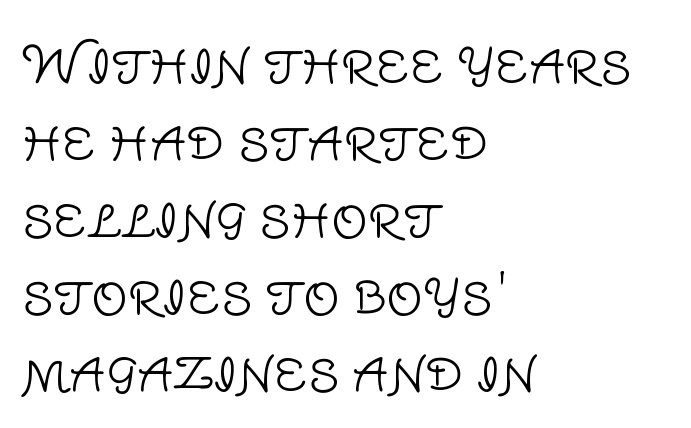
Q: Is the text bold? A: No.
Q: Is the text italic (slanted)? A: Yes.
Q: Is the typeface a serif or a sans-serif typeface? A: Sans-serif.
Q: Is the text underlined? A: No.
Q: How is the paragraph aligned? A: Left-aligned.
Q: Is the spacing between letters normal or unusually wide? A: Normal.
Q: Is the spacing between lines tight, normal or loose? A: Normal.
Q: Width (condensed, normal, or wide)? A: Normal.
Q: Stroke contrast? A: Low.
Q: x-height? A: Large.
Q: Monospaced? A: No.
